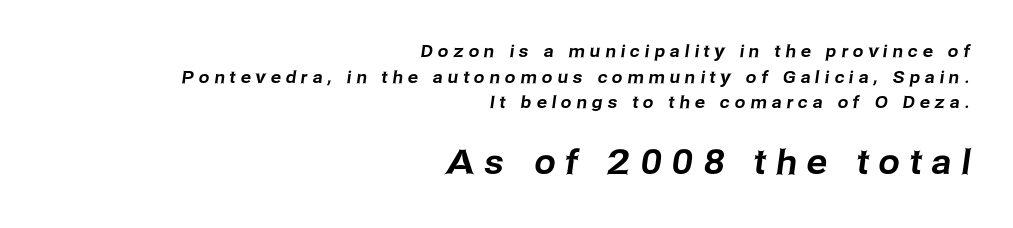
These lines are rendered in a variable-pitch font. This is sans-serif lettering, the kind often seen on screens and signage. Horizontally, the lines are justified to the trailing edge only. The space directly below the letters is spotless. What stands out about the letter spacing? Its width — letters are far apart. Caption: upper text group reduced, lower text group enlarged.
